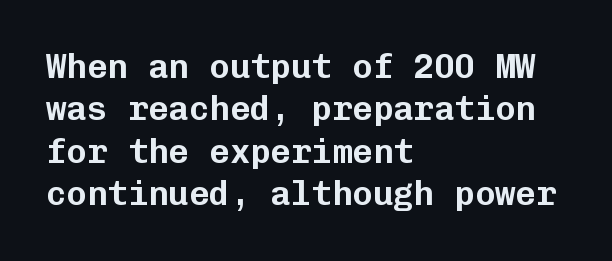
The image shows 34 px sans-serif type, upright, monospaced; set left-aligned, normal line spacing (1.25x), normal letter spacing, not underlined; low stroke contrast and a medium x-height.
